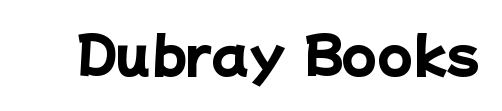
{"serif": "no", "bold": "yes", "weight": "heavy", "width": "normal", "stroke_contrast": "low", "x_height": "medium", "monospaced": "no", "underline": "no", "letter_spacing": "normal", "letter_spacing_em": 0.0, "glyph_px": 51}
